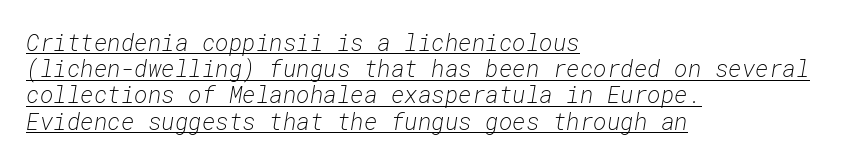
A rule runs beneath these lines of type. This sample trades vertical openness for compactness between lines. No letter is thick-stroked: the sample isn't bold. Leftover space on each line is placed entirely after the last word. Characters follow at the spacing the type designer built in. Emphasis-style slanted type is in use.
